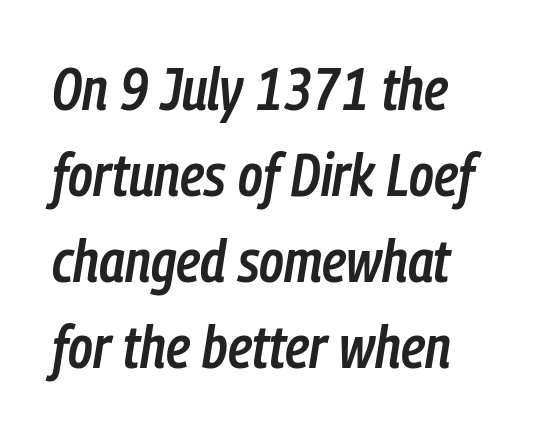
{"italic": "yes", "lean": "right", "slant_degrees": 9, "bold": "semi", "weight": "semibold", "width": "condensed", "stroke_contrast": "low", "x_height": "medium", "monospaced": "no", "underline": "no", "line_spacing": "normal", "line_spacing_ratio": 1.46, "letter_spacing": "normal", "letter_spacing_em": 0.0, "glyph_px": 59}
